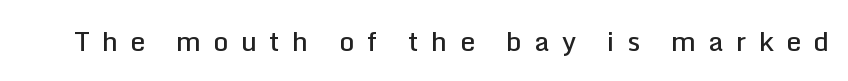
The image shows 27 px text type, upright; set unusually wide letter spacing (+0.45 em), not underlined.
